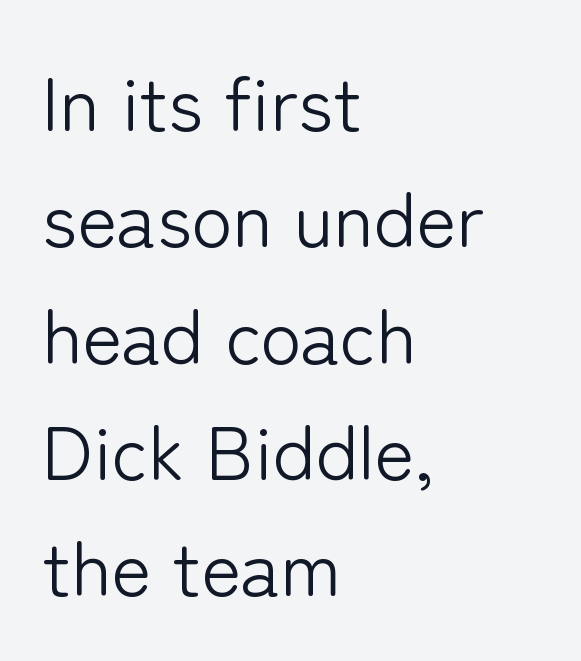
Classification — sans serif. The cut favours lightness, reaching ordinary text weight at its darkest. The specimen omits any rule beneath the text block's lines. Where is the straight margin? On the left.
